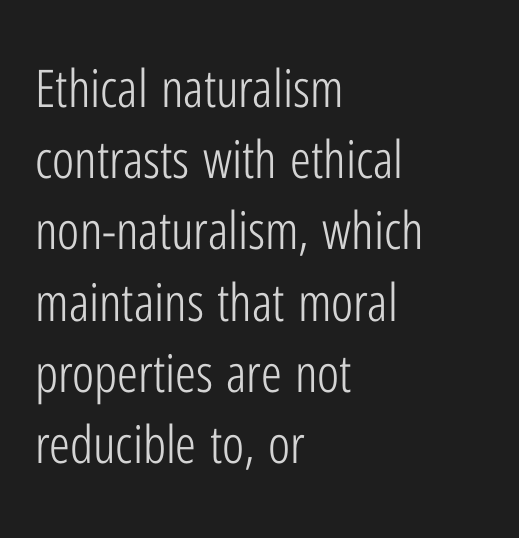
Q: Is the text bold? A: No.
Q: Is the text italic (slanted)? A: No, it is upright.
Q: Is the typeface a serif or a sans-serif typeface? A: Sans-serif.
Q: Is the text underlined? A: No.
Q: How is the paragraph aligned? A: Left-aligned.
Q: Is the spacing between letters normal or unusually wide? A: Normal.
Q: Is the spacing between lines tight, normal or loose? A: Normal.
Q: Width (condensed, normal, or wide)? A: Condensed.
Q: Stroke contrast? A: Low.
Q: x-height? A: Medium.
Q: Monospaced? A: No.
